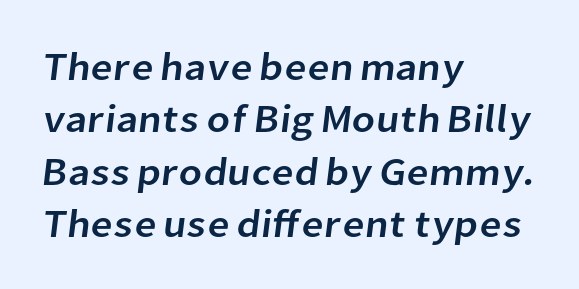
Are there feet on the stems? There aren't — it's a sans. The leading is moderate, giving the passage an even texture. Looks like regular typesetting: each glyph gets only the width it needs. Descenders hang freely into open space.
